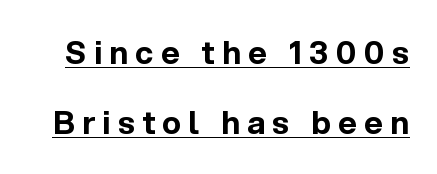
{"serif": "no", "italic": "no", "bold": "yes", "weight": "bold", "width": "normal", "x_height": "medium", "monospaced": "no", "underline": "yes", "line_spacing": "loose", "line_spacing_ratio": 2.2, "letter_spacing": "wide", "letter_spacing_em": 0.23, "glyph_px": 32}
